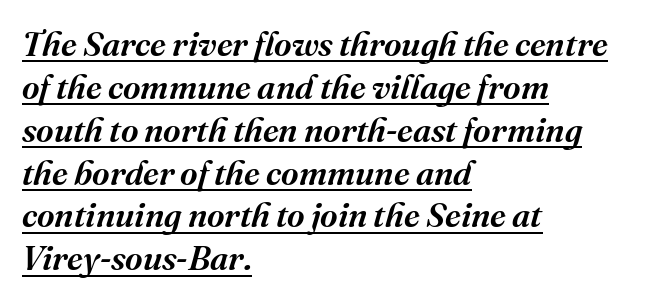
This sample uses an oblique cut, with every glyph tilted off the vertical. In designer terms, the underline attribute is active on this setting. A normal amount of white space separates one row of letters from the next. The lines are quadded left. Note: serifs present on the glyphs. Character widths vary here, with narrow letters taking less room than wide ones.
